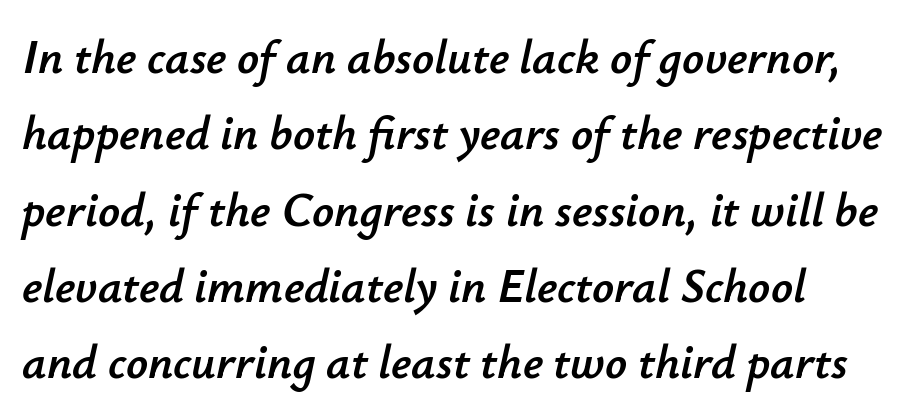
The face used here has a pronounced slope to its letters. Varying glyph widths throughout — classic text-font behaviour. The gap between lines stays unmarked. In terms of leading, this rendering sits right in the middle.
